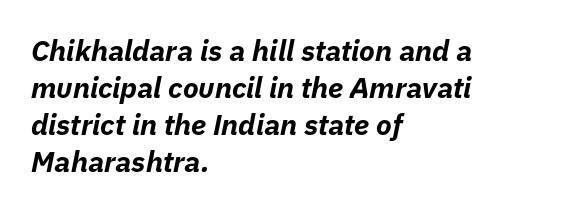
{"italic": "yes", "lean": "right", "slant_degrees": 11, "bold": "yes", "weight": "bold", "width": "normal", "stroke_contrast": "low", "x_height": "medium", "monospaced": "no", "underline": "no", "align": "left", "line_spacing": "normal", "line_spacing_ratio": 1.28, "letter_spacing": "normal", "letter_spacing_em": 0.0, "glyph_px": 29}
